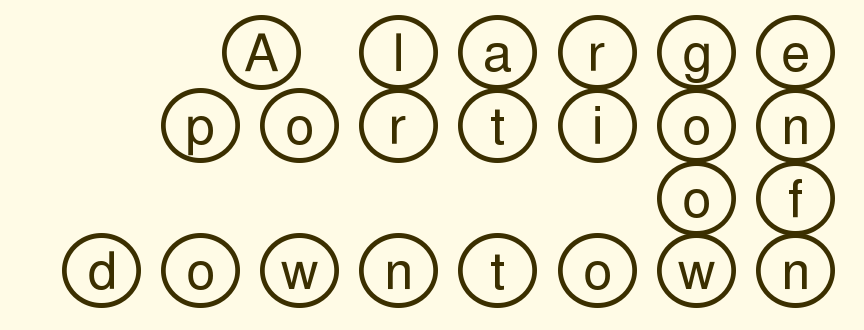
Honestly, the row spacing looks completely unremarkable. Layout note: lines flush right. Display-style spreading of the glyphs; the letterfit is very open. Type without underlining. The lettering holds an erect, upright posture throughout.
